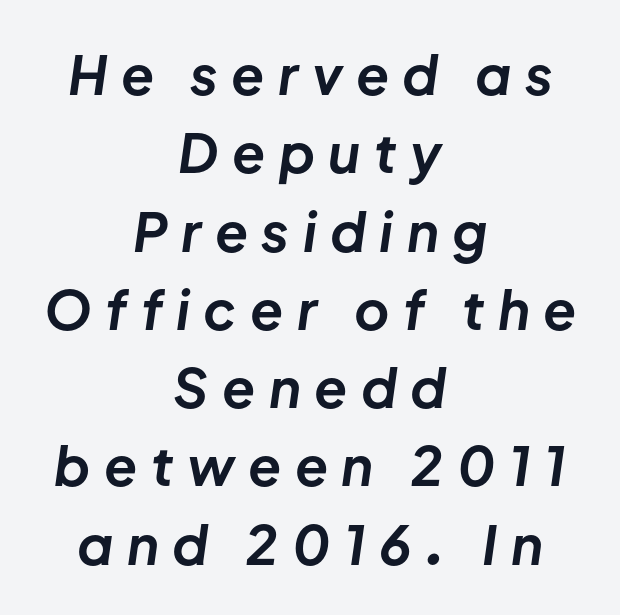
The image shows 54 px bold type, italic (leaning right); set centered, normal line spacing (1.45x), unusually wide letter spacing (+0.25 em), not underlined; low stroke contrast and a medium x-height.
